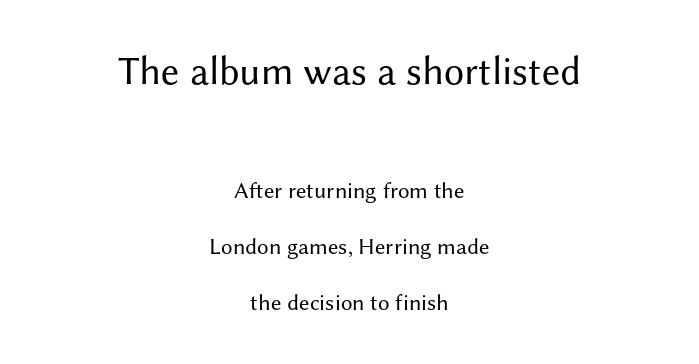
{"serif": "no", "italic": "no", "bold": "no", "weight": "regular", "width": "normal", "stroke_contrast": "medium", "x_height": "medium", "monospaced": "no", "underline": "no", "align": "center", "line_spacing": "loose", "line_spacing_ratio": 2.43, "letter_spacing": "normal", "letter_spacing_em": 0.0, "larger_block": "first", "size_ratio": 1.74, "glyph_px": 40}
